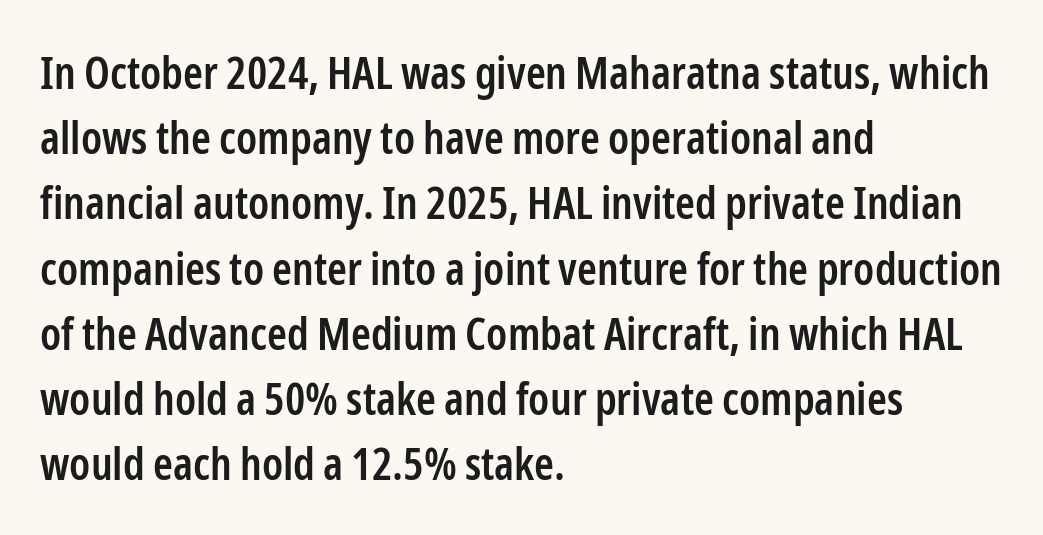
The letters advance in unequal steps, a hallmark of proportional type. The rendering uses a semibold face; strokes are thickened but not to full bold. Line beginnings align vertically; line endings do not. To sum up the face: it is a sans, with no serifs. Does the lettering tilt? It doesn't — this is upright. The vertical gap from one line to the next is medium.
